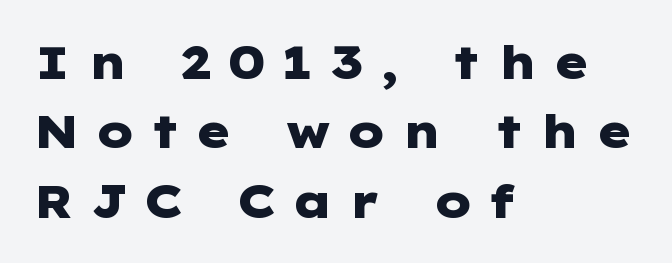
{"serif": "no", "italic": "no", "bold": "yes", "weight": "heavy", "width": "wide", "stroke_contrast": "low", "x_height": "medium", "underline": "no", "align": "left", "line_spacing": "normal", "line_spacing_ratio": 1.51, "letter_spacing": "wide", "letter_spacing_em": 0.32, "glyph_px": 46}
